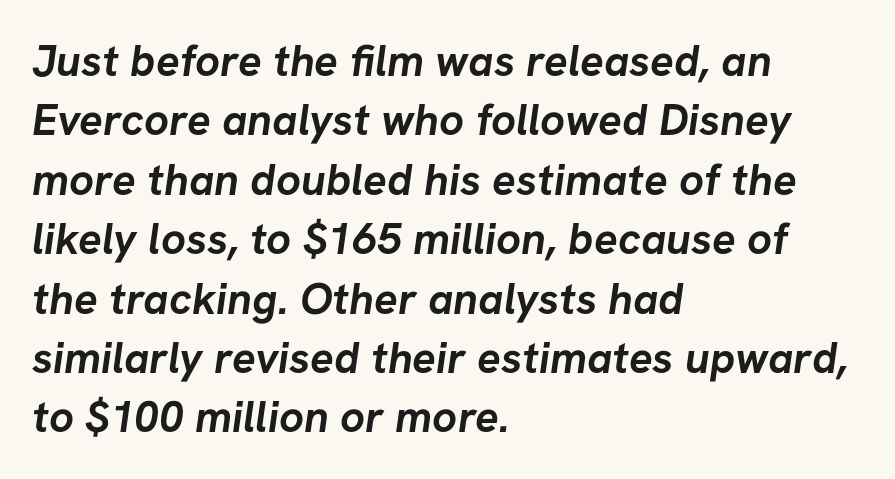
{"serif": "no", "bold": "yes", "weight": "semibold", "width": "normal", "stroke_contrast": "low", "x_height": "medium", "monospaced": "no", "underline": "no", "align": "left", "line_spacing": "normal", "line_spacing_ratio": 1.35, "letter_spacing": "normal", "letter_spacing_em": 0.0, "glyph_px": 44}
